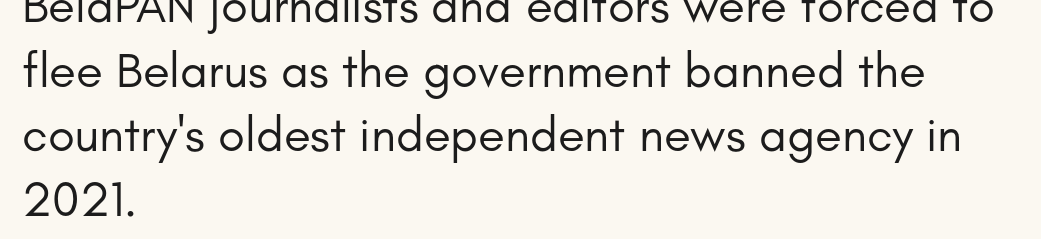
Q: Is the text bold? A: No.
Q: Is the text italic (slanted)? A: No, it is upright.
Q: Is the typeface a serif or a sans-serif typeface? A: Sans-serif.
Q: Is the text underlined? A: No.
Q: How is the paragraph aligned? A: Left-aligned.
Q: Is the spacing between letters normal or unusually wide? A: Normal.
Q: Is the spacing between lines tight, normal or loose? A: Normal.
Q: Width (condensed, normal, or wide)? A: Normal.
Q: Stroke contrast? A: Low.
Q: x-height? A: Small.
Q: Monospaced? A: No.
